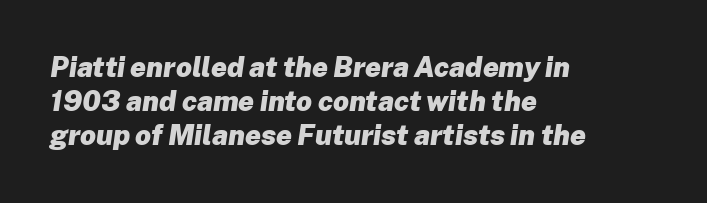
The image shows 28 px heavy type, italic (leaning right); set left-aligned, line spacing 1.22x, normal letter spacing, not underlined; low stroke contrast and a medium x-height.
